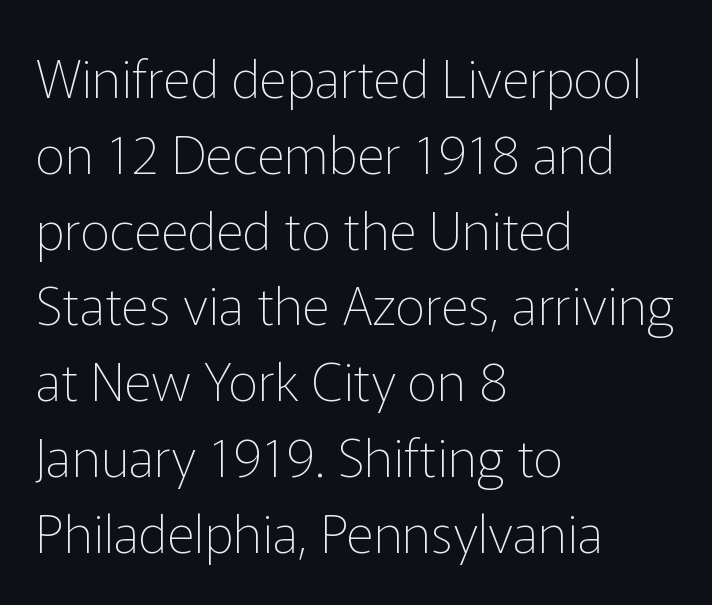
Varying glyph widths throughout — classic text-font behaviour. These lines are composed in type without serifs. Line starts are locked; line ends wander. There is no visible air inserted between adjacent glyphs. Ordinary non-slanted type is in use.
